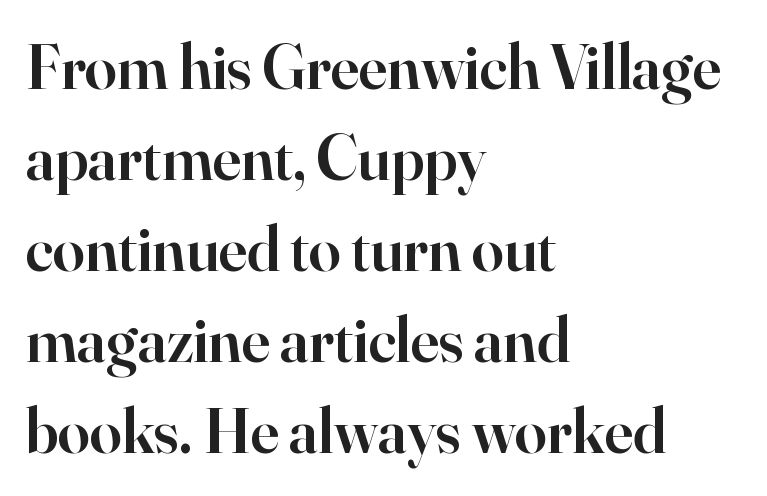
Q: Is the text bold? A: Semi-bold.
Q: Is the text italic (slanted)? A: No, it is upright.
Q: Is the typeface a serif or a sans-serif typeface? A: Serif.
Q: Is the text underlined? A: No.
Q: How is the paragraph aligned? A: Left-aligned.
Q: Is the spacing between letters normal or unusually wide? A: Normal.
Q: Is the spacing between lines tight, normal or loose? A: Normal.
Q: Width (condensed, normal, or wide)? A: Normal.
Q: Stroke contrast? A: High.
Q: x-height? A: Small.
Q: Monospaced? A: No.
